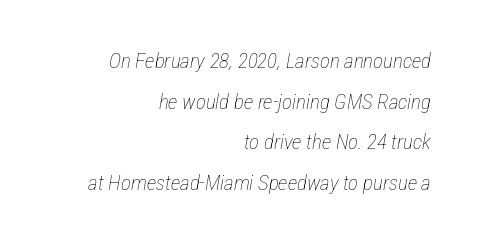
The font is comparable to plain body text, perhaps lighter. Every character sits at an angle, as italics do. Descenders hang freely into open space. In terms of letterspacing, this is plain default setting. Summary of vertical rhythm: relaxed, with wide interline spacing. Typeset ragged left — the right edge is the straight one.
